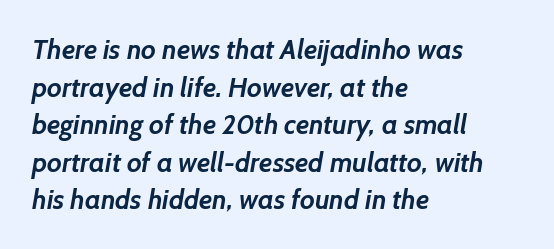
{"bold": "yes", "underline": "no", "align": "left", "line_spacing": "normal", "line_spacing_ratio": 1.39, "letter_spacing": "normal", "letter_spacing_em": 0.0, "glyph_px": 27}
